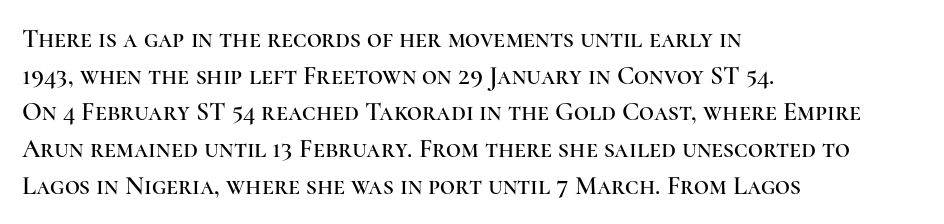
Q: Is the text italic (slanted)? A: No, it is upright.
Q: Is the text underlined? A: No.
Q: How is the paragraph aligned? A: Left-aligned.
Q: Is the spacing between letters normal or unusually wide? A: Normal.
Q: Is the spacing between lines tight, normal or loose? A: Normal.
